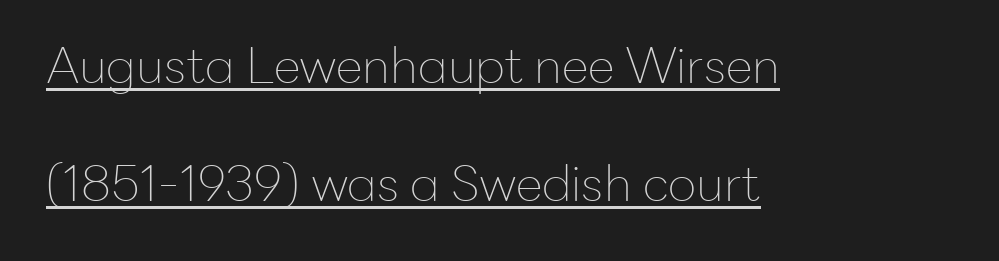
{"serif": "no", "italic": "no", "bold": "no", "weight": "thin", "width": "normal", "stroke_contrast": "low", "x_height": "medium", "monospaced": "no", "underline": "yes", "align": "left", "line_spacing": "loose", "line_spacing_ratio": 2.41, "letter_spacing": "normal", "letter_spacing_em": 0.0, "glyph_px": 49}
